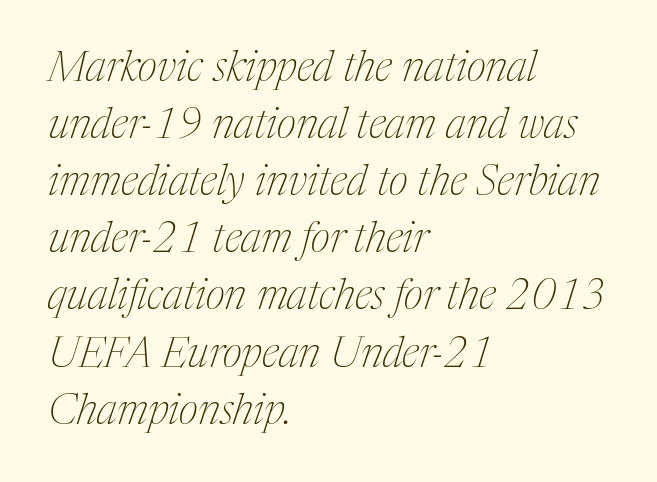
{"serif": "yes", "italic": "yes", "lean": "right", "slant_degrees": 17, "bold": "no", "weight": "thin", "width": "condensed", "stroke_contrast": "medium", "x_height": "medium", "monospaced": "no", "underline": "no", "align": "left", "line_spacing": "normal", "line_spacing_ratio": 1.36, "letter_spacing": "normal", "letter_spacing_em": 0.0, "glyph_px": 42}
